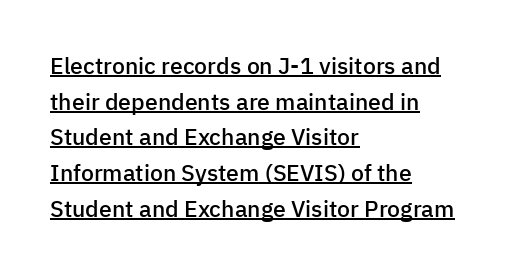
{"italic": "no", "bold": "semi", "underline": "yes", "align": "left", "line_spacing": "normal", "line_spacing_ratio": 1.55, "letter_spacing": "normal", "letter_spacing_em": 0.0, "glyph_px": 23}
